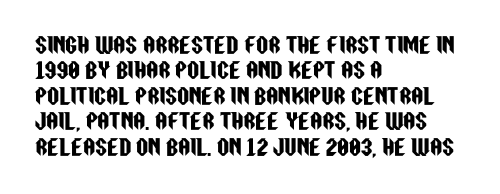
{"italic": "no", "underline": "no", "align": "left", "line_spacing_ratio": 1.21, "letter_spacing": "normal", "letter_spacing_em": 0.0, "glyph_px": 21}
